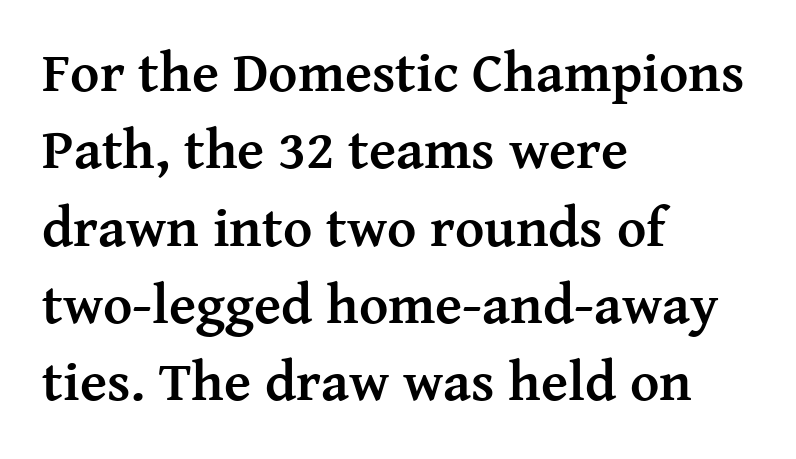
{"serif": "yes", "italic": "no", "bold": "yes", "weight": "semibold", "width": "normal", "stroke_contrast": "medium", "x_height": "medium", "monospaced": "no", "underline": "no", "align": "left", "line_spacing": "normal", "line_spacing_ratio": 1.38, "letter_spacing": "normal", "letter_spacing_em": 0.0, "glyph_px": 56}
